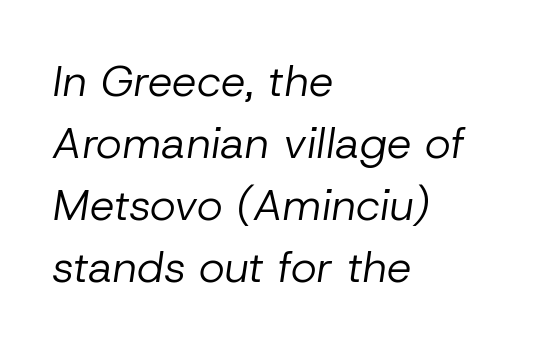
Q: Is the text bold? A: No.
Q: Is the text italic (slanted)? A: Yes, it leans right by about 8 degrees.
Q: Is the text underlined? A: No.
Q: How is the paragraph aligned? A: Left-aligned.
Q: Is the spacing between letters normal or unusually wide? A: Normal.
Q: Is the spacing between lines tight, normal or loose? A: Normal.
Q: Width (condensed, normal, or wide)? A: Normal.
Q: Stroke contrast? A: Low.
Q: x-height? A: Medium.
Q: Monospaced? A: No.
